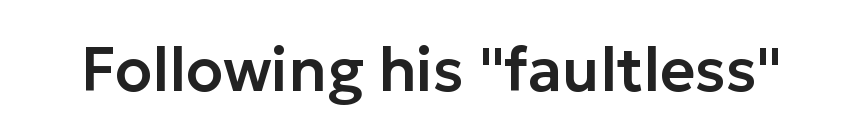
The image shows 61 px sans-serif type, upright; set normal letter spacing, not underlined; low stroke contrast and a medium x-height.
